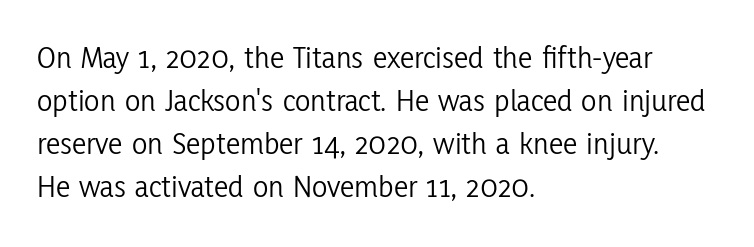
{"serif": "no", "italic": "no", "bold": "no", "weight": "light", "width": "condensed", "stroke_contrast": "low", "x_height": "medium", "monospaced": "no", "underline": "no", "align": "left", "line_spacing": "normal", "line_spacing_ratio": 1.34, "letter_spacing": "normal", "letter_spacing_em": 0.0, "glyph_px": 32}
